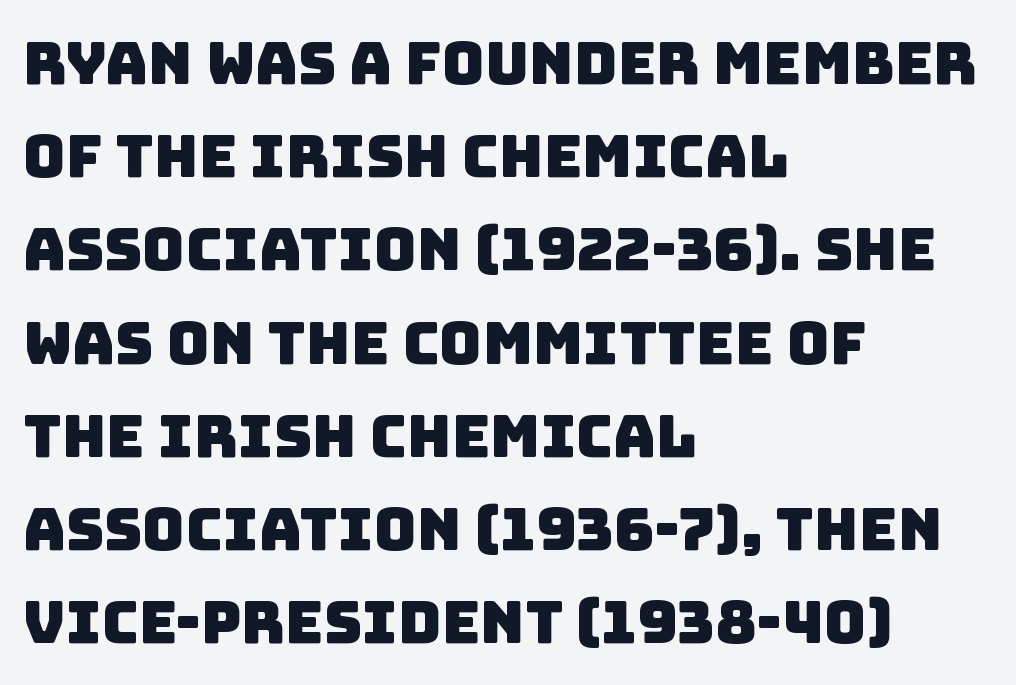
Q: Is the typeface a serif or a sans-serif typeface? A: Sans-serif.
Q: Is the text underlined? A: No.
Q: How is the paragraph aligned? A: Left-aligned.
Q: Is the spacing between letters normal or unusually wide? A: Normal.
Q: Is the spacing between lines tight, normal or loose? A: Normal.
Q: Width (condensed, normal, or wide)? A: Normal.
Q: Stroke contrast? A: Low.
Q: x-height? A: Large.
Q: Monospaced? A: No.
